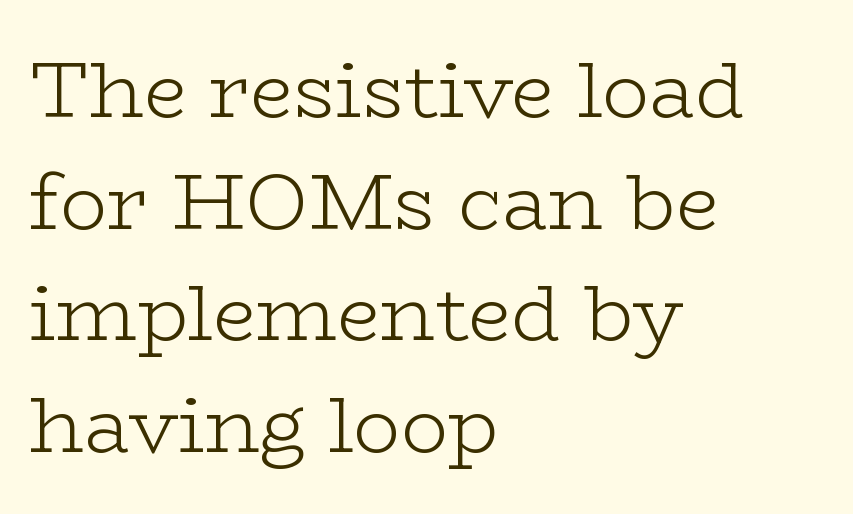
{"serif": "yes", "italic": "no", "bold": "no", "weight": "light", "width": "wide", "stroke_contrast": "low", "x_height": "medium", "monospaced": "no", "underline": "no", "align": "left", "line_spacing": "normal", "line_spacing_ratio": 1.43, "letter_spacing": "normal", "letter_spacing_em": 0.0, "glyph_px": 78}
